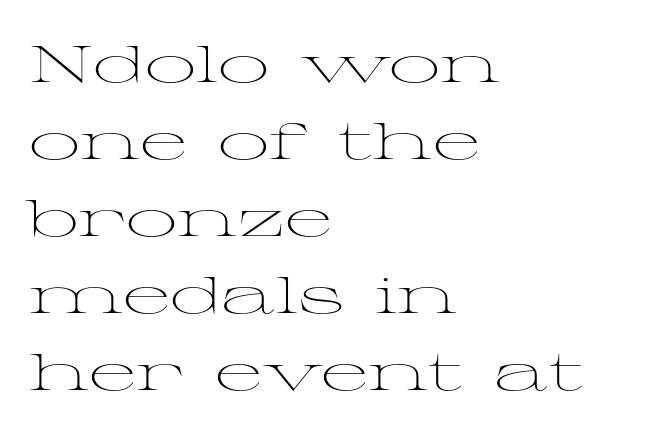
The image shows 51 px light, wide serif type, upright; set left-aligned, normal line spacing (1.51x), normal letter spacing, not underlined; medium stroke contrast and a medium x-height.
